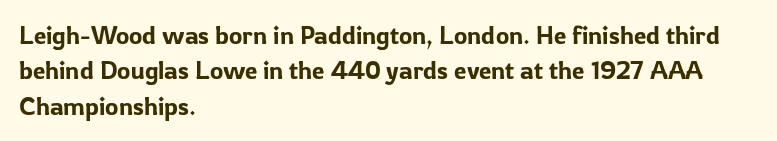
{"italic": "no", "underline": "no", "align": "left", "line_spacing": "normal", "line_spacing_ratio": 1.42, "letter_spacing": "normal", "letter_spacing_em": 0.0, "glyph_px": 25}
